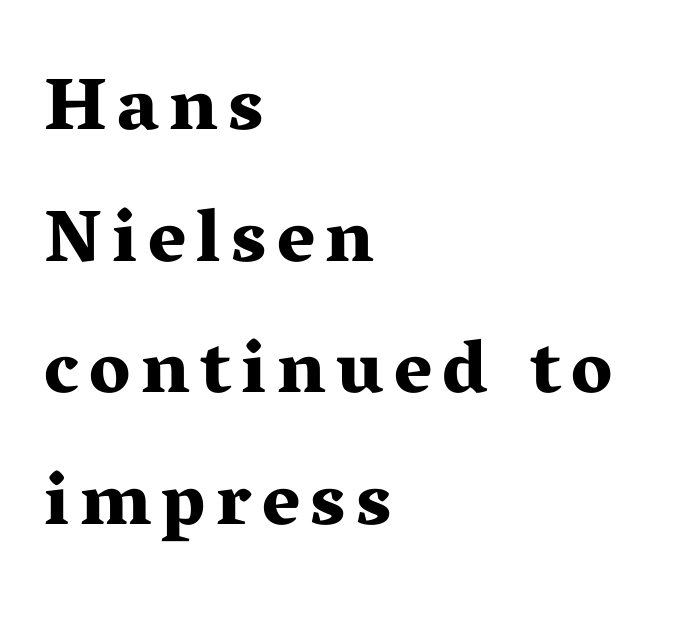
Q: Is the text bold? A: Yes.
Q: Is the text italic (slanted)? A: No, it is upright.
Q: Is the typeface a serif or a sans-serif typeface? A: Serif.
Q: Is the text underlined? A: No.
Q: How is the paragraph aligned? A: Left-aligned.
Q: Width (condensed, normal, or wide)? A: Wide.
Q: Stroke contrast? A: Medium.
Q: x-height? A: Medium.
Q: Monospaced? A: No.
